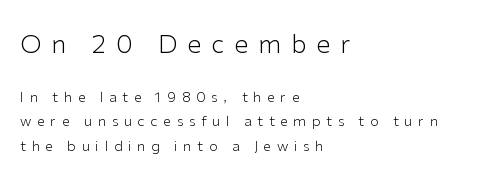
Q: Is the text bold? A: No.
Q: Is the text italic (slanted)? A: No, it is upright.
Q: Is the text underlined? A: No.
Q: How is the paragraph aligned? A: Left-aligned.
Q: Is the spacing between letters normal or unusually wide? A: Unusually wide.
Q: Which block of text is set in a larger size, the first (top) or the second (bottom)? A: The first (top) one.
